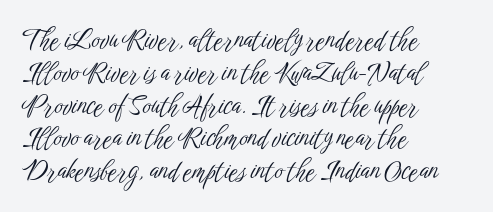
Check the space under the baseline: it is left empty. Is the type heavy? It reads as light-to-regular instead. One-word summary of the alignment: left. The line-height multiplier appears to be the usual default.
